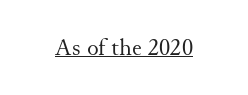
Underlined type. When letters stand straight like this, we call the style roman or upright. The line texture is even and compact thanks to regular tracking. The strokes carry an ordinary text weight at most.
